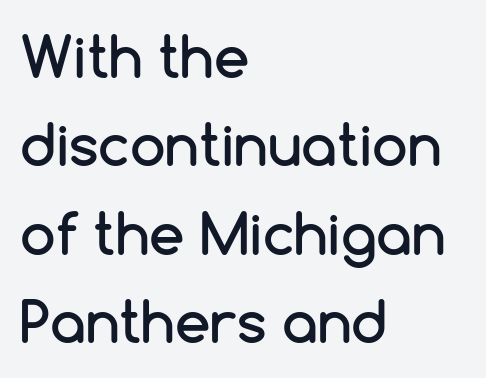
Q: Is the text italic (slanted)? A: No, it is upright.
Q: Is the typeface a serif or a sans-serif typeface? A: Sans-serif.
Q: Is the text underlined? A: No.
Q: How is the paragraph aligned? A: Left-aligned.
Q: Is the spacing between letters normal or unusually wide? A: Normal.
Q: Is the spacing between lines tight, normal or loose? A: Normal.
Q: Width (condensed, normal, or wide)? A: Normal.
Q: Stroke contrast? A: Low.
Q: x-height? A: Medium.
Q: Monospaced? A: No.
